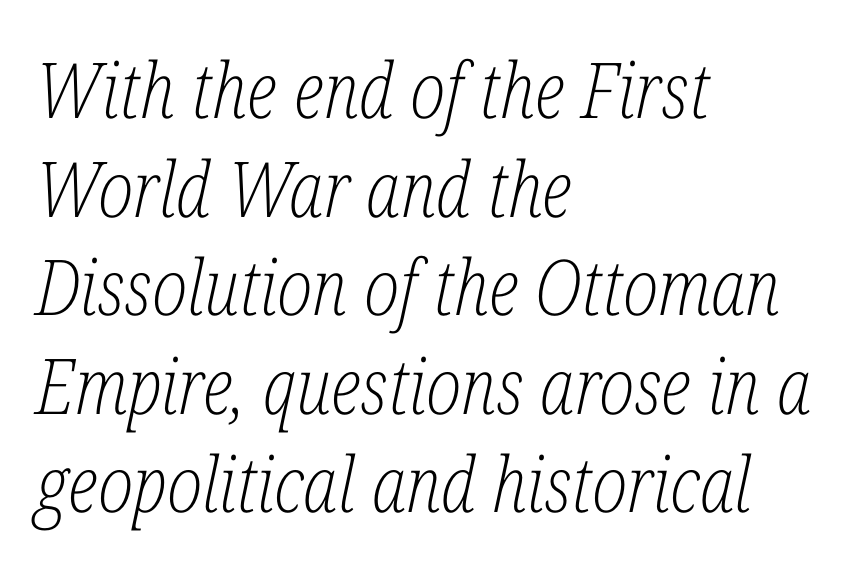
{"serif": "yes", "italic": "yes", "lean": "right", "slant_degrees": 12, "bold": "no", "weight": "light", "width": "condensed", "stroke_contrast": "low", "x_height": "medium", "monospaced": "no", "underline": "no", "align": "left", "line_spacing": "normal", "line_spacing_ratio": 1.28, "letter_spacing": "normal", "letter_spacing_em": 0.0, "glyph_px": 77}
